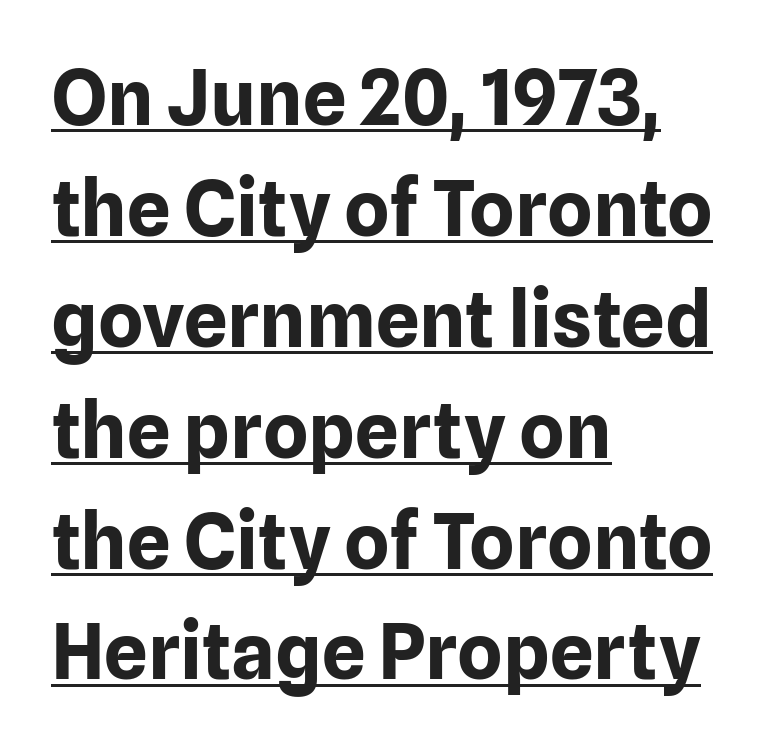
Q: Is the text bold? A: Yes.
Q: Is the text italic (slanted)? A: No, it is upright.
Q: Is the typeface a serif or a sans-serif typeface? A: Sans-serif.
Q: Is the text underlined? A: Yes.
Q: How is the paragraph aligned? A: Left-aligned.
Q: Is the spacing between letters normal or unusually wide? A: Normal.
Q: Is the spacing between lines tight, normal or loose? A: Normal.
Q: Width (condensed, normal, or wide)? A: Normal.
Q: Stroke contrast? A: Low.
Q: x-height? A: Medium.
Q: Monospaced? A: No.
